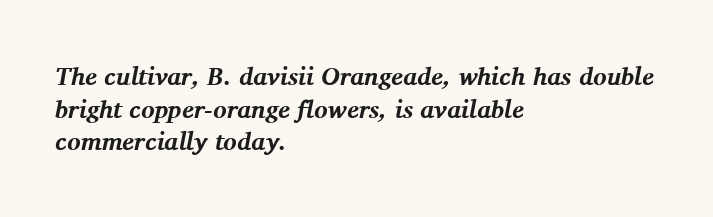
Q: Is the text bold? A: Yes.
Q: Is the text italic (slanted)? A: Yes, it leans right by about 11 degrees.
Q: Is the text underlined? A: No.
Q: How is the paragraph aligned? A: Left-aligned.
Q: Is the spacing between letters normal or unusually wide? A: Normal.
Q: Is the spacing between lines tight, normal or loose? A: Normal.
